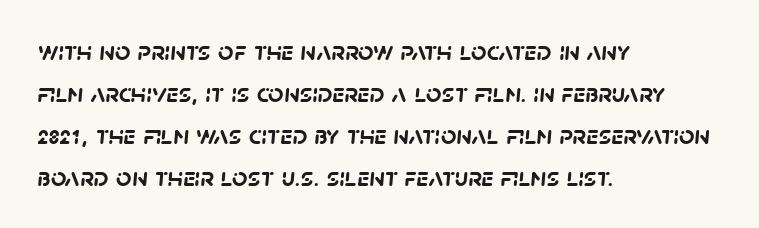
Q: Is the text bold? A: Yes.
Q: Is the text underlined? A: No.
Q: How is the paragraph aligned? A: Left-aligned.
Q: Is the spacing between letters normal or unusually wide? A: Normal.
Q: Is the spacing between lines tight, normal or loose? A: Normal.
